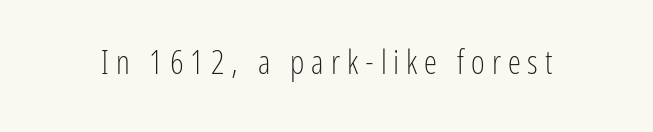
{"serif": "no", "italic": "no", "bold": "no", "weight": "light", "width": "condensed", "stroke_contrast": "low", "x_height": "medium", "monospaced": "no", "underline": "no", "letter_spacing": "wide", "letter_spacing_em": 0.21, "glyph_px": 33}
